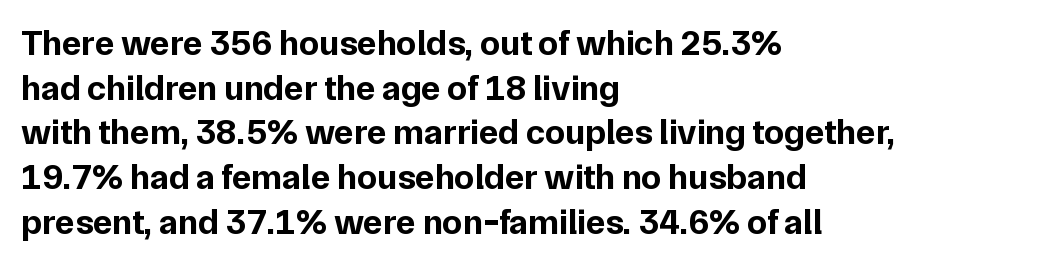
{"serif": "no", "italic": "no", "bold": "yes", "weight": "bold", "width": "normal", "stroke_contrast": "low", "x_height": "medium", "monospaced": "no", "underline": "no", "align": "left", "line_spacing_ratio": 1.24, "letter_spacing": "normal", "letter_spacing_em": 0.0, "glyph_px": 36}
